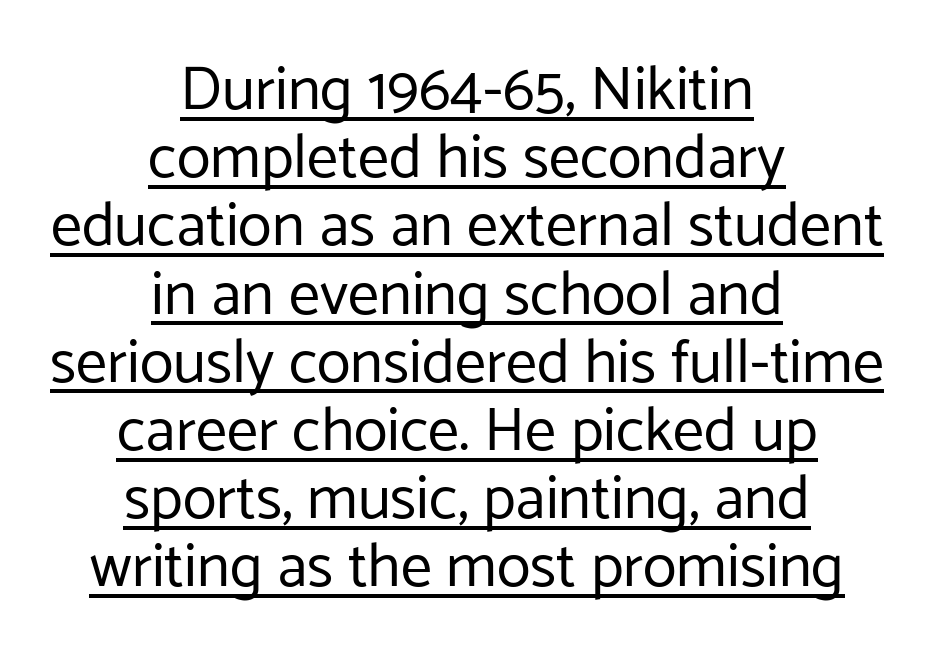
The image shows 62 px regular-weight sans-serif type, upright; set centered, tight line spacing (1.1x), normal letter spacing, underlined; low stroke contrast and a medium x-height.
